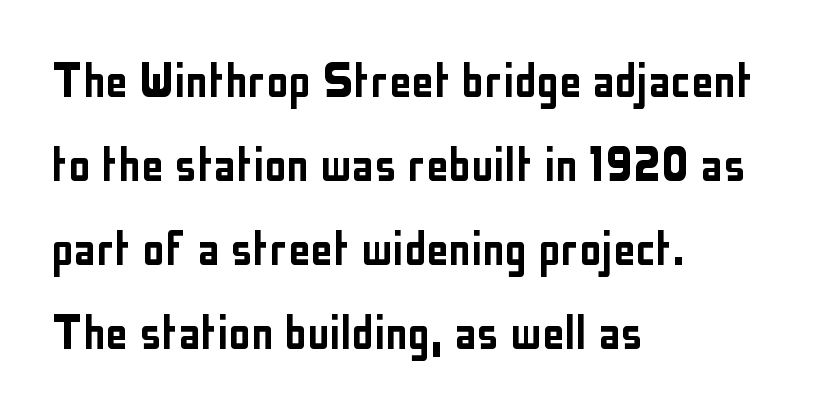
The image shows 56 px condensed sans-serif type, upright; set left-aligned, normal line spacing (1.5x), normal letter spacing, not underlined; low stroke contrast and a medium x-height.
